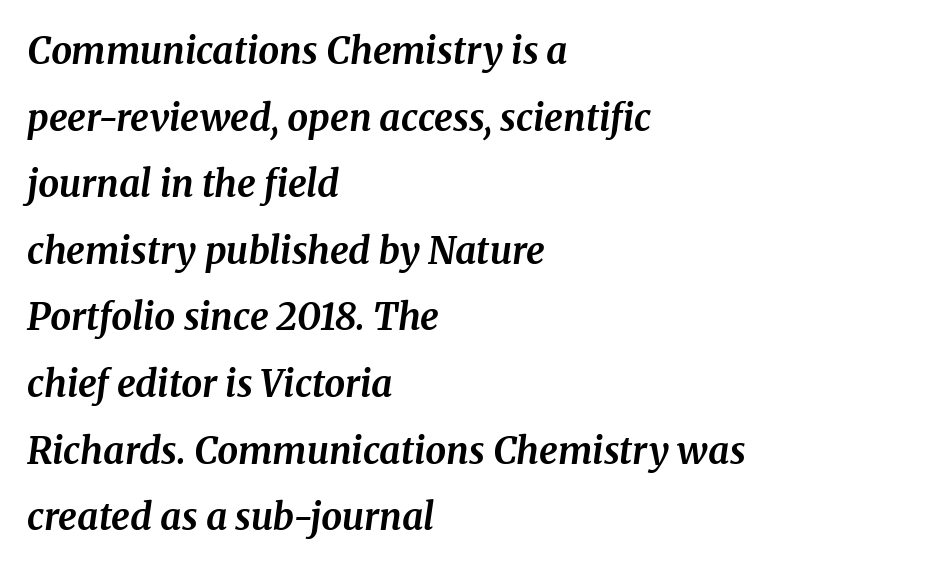
{"serif": "yes", "italic": "yes", "lean": "right", "slant_degrees": 8, "bold": "yes", "weight": "bold", "width": "normal", "stroke_contrast": "medium", "x_height": "medium", "monospaced": "no", "underline": "no", "align": "left", "line_spacing_ratio": 1.8, "letter_spacing": "normal", "letter_spacing_em": 0.0, "glyph_px": 37}
